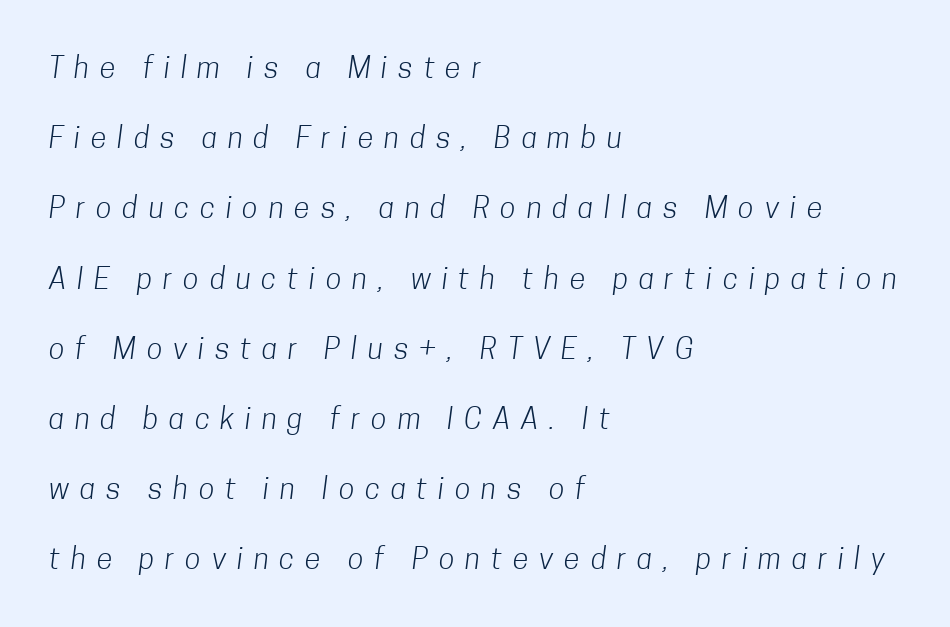
{"serif": "no", "bold": "no", "weight": "light", "width": "condensed", "stroke_contrast": "low", "x_height": "medium", "monospaced": "no", "underline": "no", "align": "left", "line_spacing": "loose", "line_spacing_ratio": 2.42, "letter_spacing": "wide", "letter_spacing_em": 0.37, "glyph_px": 29}
